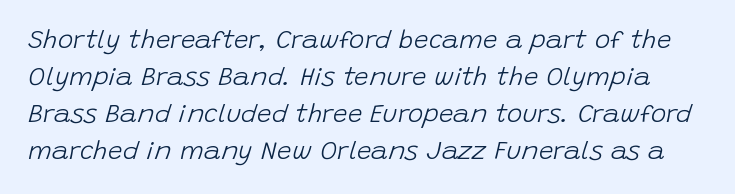
The letterforms sit at book weight or below. Standard letterfit; no display-style spreading of the glyphs. A typesetter would mark this as italic. Check under the words: just untouched page. Is there much room between lines? A standard amount, neither cramped nor airy.
